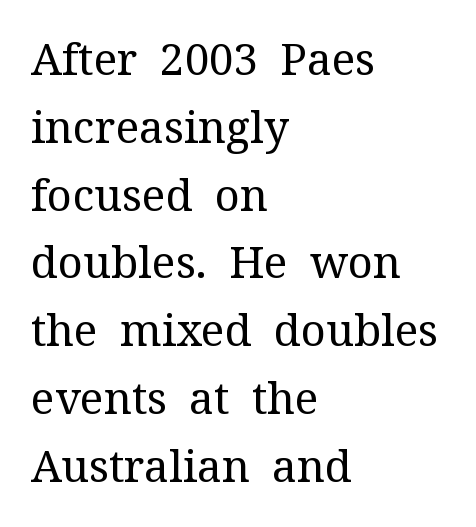
Q: Is the text bold? A: No.
Q: Is the text italic (slanted)? A: No, it is upright.
Q: Is the typeface a serif or a sans-serif typeface? A: Serif.
Q: Is the text underlined? A: No.
Q: How is the paragraph aligned? A: Left-aligned.
Q: Is the spacing between letters normal or unusually wide? A: Normal.
Q: Is the spacing between lines tight, normal or loose? A: Normal.
Q: Width (condensed, normal, or wide)? A: Normal.
Q: Stroke contrast? A: Medium.
Q: x-height? A: Medium.
Q: Monospaced? A: No.
